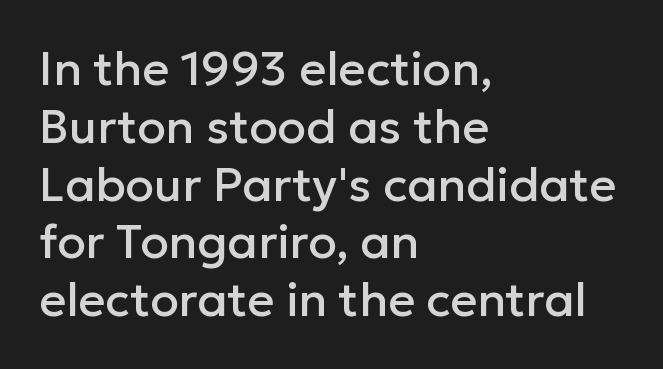
Q: Is the text italic (slanted)? A: No, it is upright.
Q: Is the typeface a serif or a sans-serif typeface? A: Sans-serif.
Q: Is the text underlined? A: No.
Q: How is the paragraph aligned? A: Left-aligned.
Q: Is the spacing between letters normal or unusually wide? A: Normal.
Q: Width (condensed, normal, or wide)? A: Normal.
Q: Stroke contrast? A: Low.
Q: x-height? A: Medium.
Q: Monospaced? A: No.
